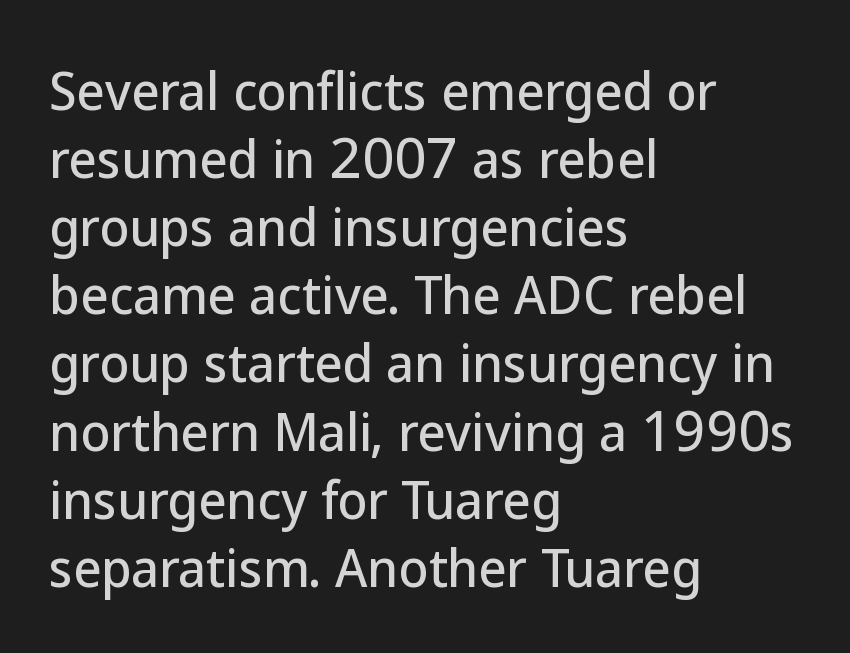
Which margin do the lines hug? The left one — the right edge is uneven. The face used here is proportionally spaced, like ordinary book or web type. You can tell from the bare stems that sans-serif type was used. Compared with typical body copy, the letter spacing here is the same.
